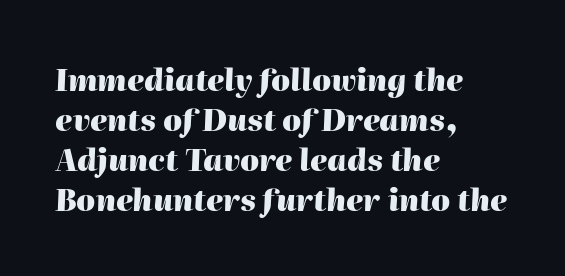
The lettering tilts uniformly, giving the passage an italic look. On the weight axis this lands at bold, roughly 700. A typesetter would call this leading conventional body-copy spacing. The ragged edge is on the right, which tells us the setting is flush left.
